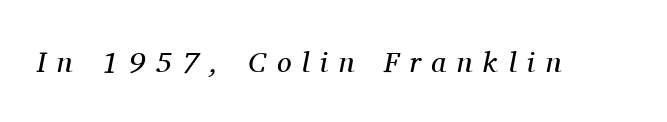
{"serif": "yes", "italic": "yes", "lean": "right", "slant_degrees": 11, "bold": "no", "weight": "regular", "width": "normal", "stroke_contrast": "medium", "x_height": "medium", "monospaced": "no", "underline": "no", "letter_spacing": "wide", "letter_spacing_em": 0.37, "glyph_px": 29}
